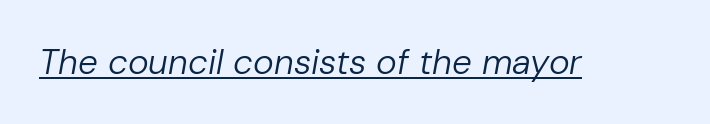
This sample carries an underscore along the baseline area. Tracking here is standard; glyphs follow each other at the usual distance. Slanted lettering throughout. These lines are rendered in a variable-pitch font.
